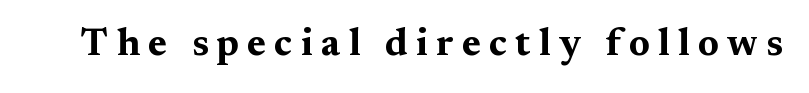
Q: Is the text bold? A: Yes.
Q: Is the text italic (slanted)? A: No, it is upright.
Q: Is the typeface a serif or a sans-serif typeface? A: Serif.
Q: Is the text underlined? A: No.
Q: Is the spacing between letters normal or unusually wide? A: Unusually wide.
Q: Width (condensed, normal, or wide)? A: Wide.
Q: Stroke contrast? A: Medium.
Q: x-height? A: Medium.
Q: Monospaced? A: No.
